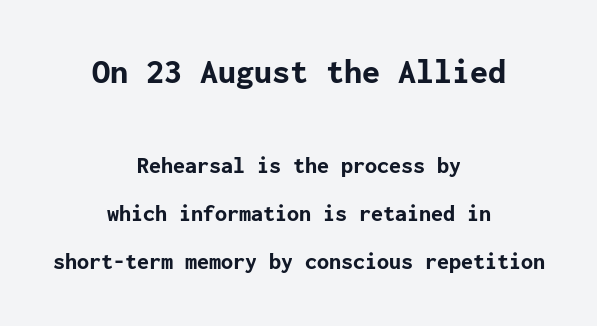
{"serif": "no", "italic": "no", "bold": "yes", "weight": "bold", "width": "normal", "stroke_contrast": "low", "x_height": "medium", "underline": "no", "align": "center", "line_spacing": "loose", "line_spacing_ratio": 1.99, "letter_spacing": "normal", "letter_spacing_em": 0.0, "larger_block": "first", "size_ratio": 1.5, "glyph_px": 36}
